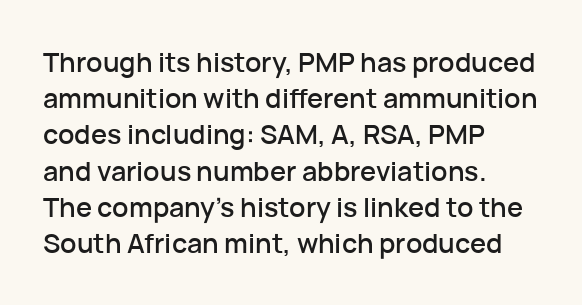
{"italic": "no", "underline": "no", "align": "left", "line_spacing": "normal", "line_spacing_ratio": 1.34, "letter_spacing": "normal", "letter_spacing_em": 0.0, "glyph_px": 27}
